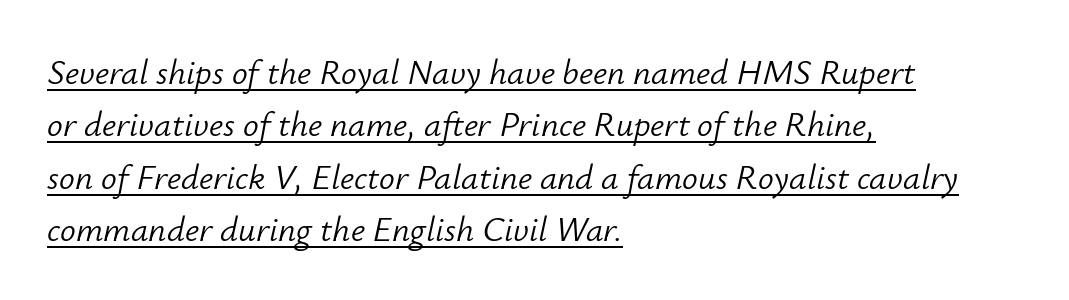
Q: Is the text bold? A: No.
Q: Is the text italic (slanted)? A: Yes, it leans right by about 12 degrees.
Q: Is the text underlined? A: Yes.
Q: How is the paragraph aligned? A: Left-aligned.
Q: Is the spacing between letters normal or unusually wide? A: Normal.
Q: Is the spacing between lines tight, normal or loose? A: Normal.
Q: Width (condensed, normal, or wide)? A: Normal.
Q: Stroke contrast? A: Low.
Q: x-height? A: Small.
Q: Monospaced? A: No.
